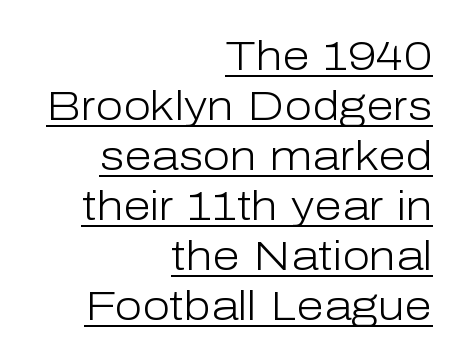
{"serif": "no", "italic": "no", "bold": "no", "weight": "light", "width": "normal", "stroke_contrast": "low", "x_height": "medium", "monospaced": "no", "underline": "yes", "align": "right", "line_spacing": "normal", "line_spacing_ratio": 1.25, "letter_spacing": "normal", "letter_spacing_em": 0.0, "glyph_px": 40}
